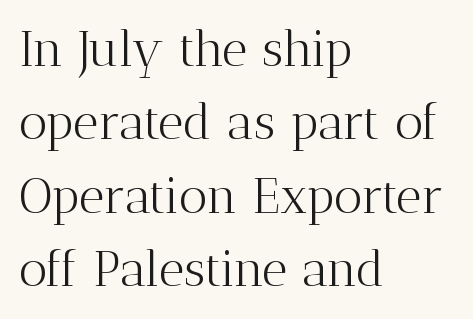
Q: Is the text bold? A: No.
Q: Is the text italic (slanted)? A: No, it is upright.
Q: Is the typeface a serif or a sans-serif typeface? A: Serif.
Q: Is the text underlined? A: No.
Q: How is the paragraph aligned? A: Left-aligned.
Q: Is the spacing between letters normal or unusually wide? A: Normal.
Q: Is the spacing between lines tight, normal or loose? A: Normal.
Q: Width (condensed, normal, or wide)? A: Normal.
Q: Stroke contrast? A: Medium.
Q: x-height? A: Medium.
Q: Monospaced? A: No.
